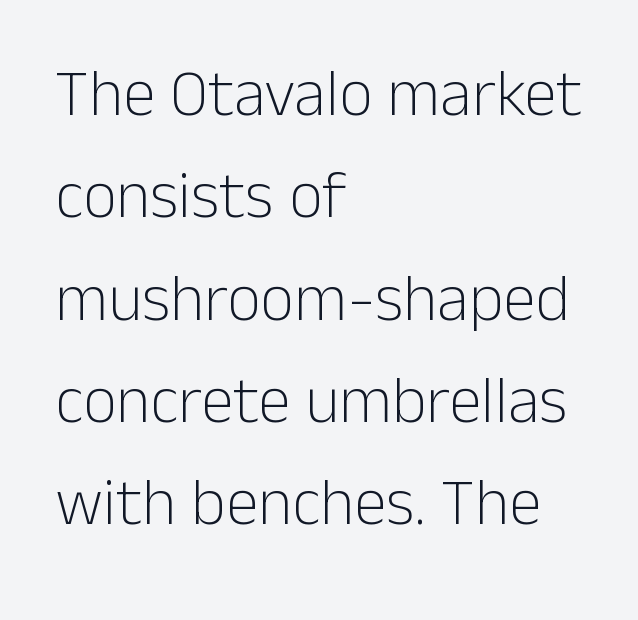
Just letters on the line, the space beneath them empty. A typesetter would call this zero additional tracking. Each line starts at the same left margin while the right side varies. The rendering shows plain stroke endings on the letterforms — a sans-serif design. No heavy texture on the line: the type isn't bold.
